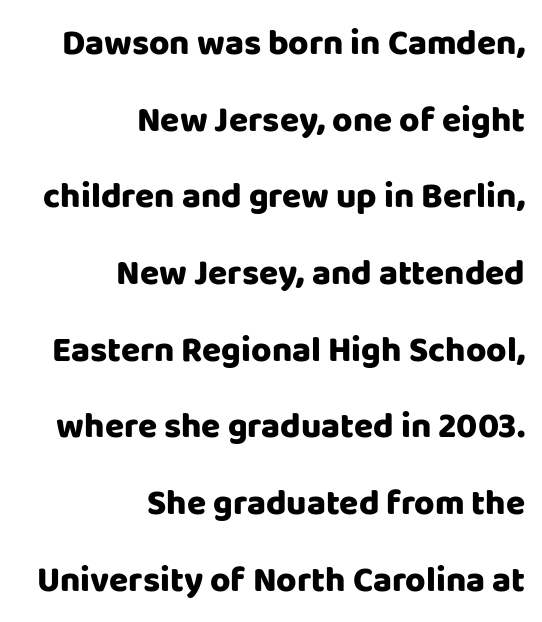
The image shows 35 px heavy sans-serif type, upright; set right-aligned, loose line spacing (2.19x), normal letter spacing, not underlined; low stroke contrast and a large x-height.
